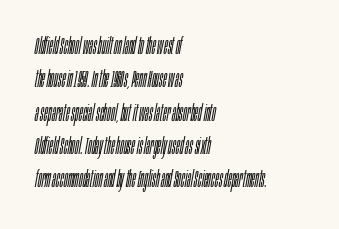
{"italic": "yes", "lean": "right", "slant_degrees": 10, "bold": "no", "underline": "no", "align": "left", "line_spacing": "normal", "line_spacing_ratio": 1.45, "letter_spacing": "normal", "letter_spacing_em": 0.0, "glyph_px": 23}
